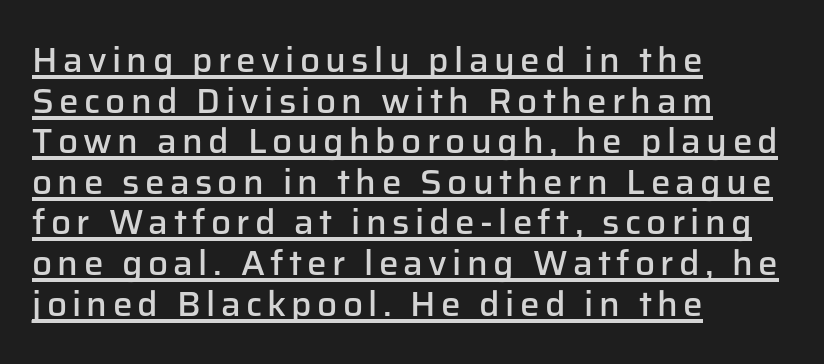
The sample's only ornament is a line tracing under the words. Note the varied advance widths — an 'i' is clearly narrower than an 'm'. This is moderately heavy type, rendered in semibold. In terms of letterform style, serifs are entirely absent.
